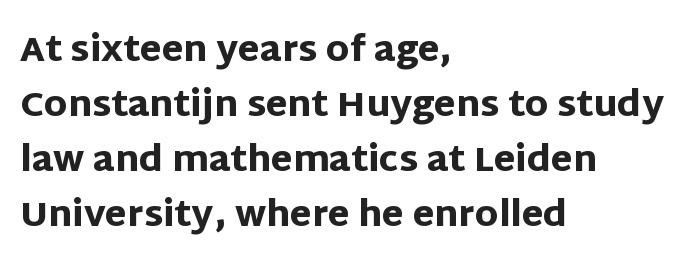
{"serif": "no", "italic": "no", "bold": "yes", "weight": "heavy", "width": "normal", "stroke_contrast": "low", "x_height": "large", "monospaced": "no", "underline": "no", "align": "left", "line_spacing": "normal", "line_spacing_ratio": 1.57, "letter_spacing": "normal", "letter_spacing_em": 0.0, "glyph_px": 35}
